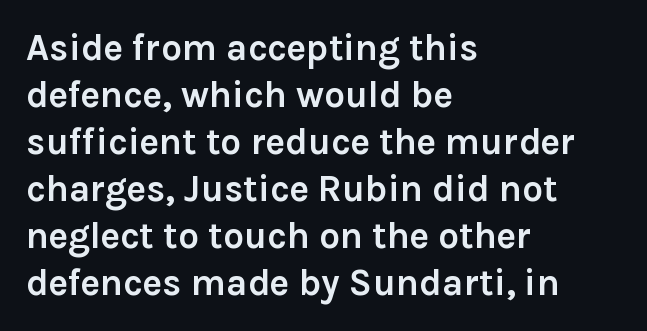
Q: Is the text bold? A: Yes.
Q: Is the text italic (slanted)? A: No, it is upright.
Q: Is the typeface a serif or a sans-serif typeface? A: Sans-serif.
Q: Is the text underlined? A: No.
Q: How is the paragraph aligned? A: Left-aligned.
Q: Is the spacing between letters normal or unusually wide? A: Normal.
Q: Is the spacing between lines tight, normal or loose? A: Normal.
Q: Width (condensed, normal, or wide)? A: Normal.
Q: x-height? A: Medium.
Q: Monospaced? A: No.
